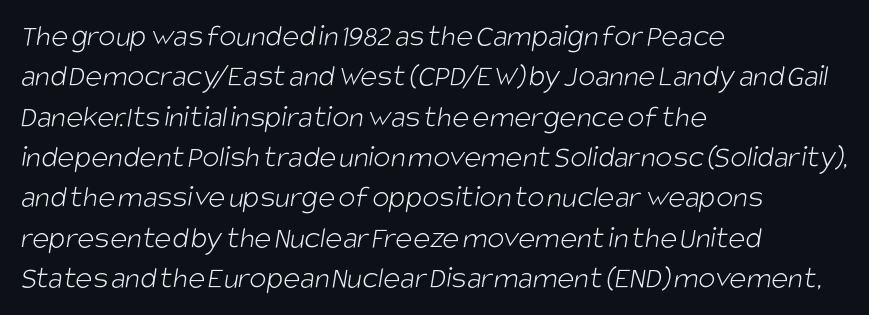
Caption: multi-line text, flush left, ragged right. Here the designer chose a conventional face with non-uniform glyph widths. Anything drawn beneath the words? Only blank space. A sans-serif font was chosen for this passage. Short note: letters normally spaced. Regular leading.
